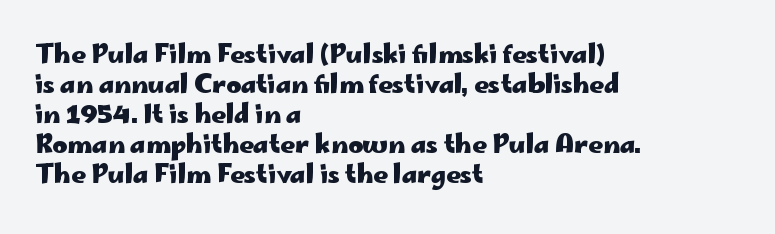
The image shows 25 px bold type, upright; set left-aligned, line spacing 1.2x, normal letter spacing, not underlined.
